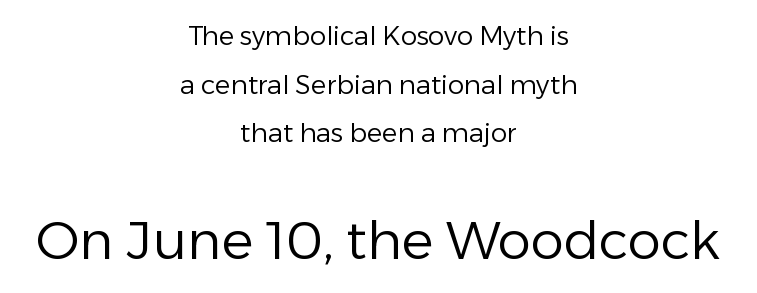
The lower block of text is set noticeably larger than the block above it. Quick note: underline off. The letters stand upright; this is a roman face. Nothing sits at the stroke ends, so this counts as sans-serif. Characters follow at the spacing the type designer built in.
